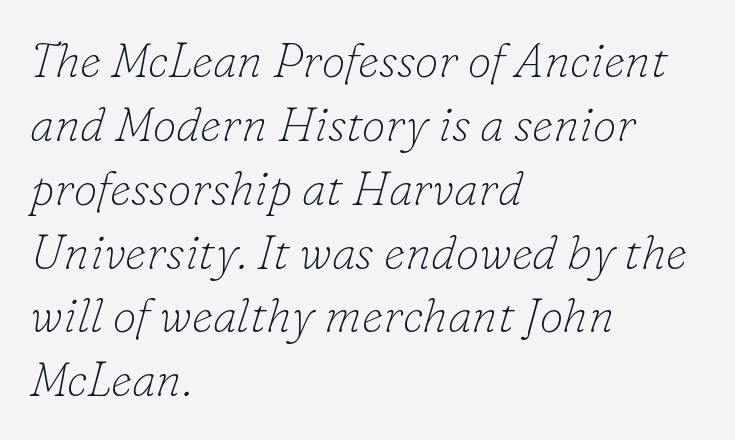
{"serif": "yes", "italic": "yes", "lean": "right", "slant_degrees": 16, "bold": "no", "weight": "thin", "width": "normal", "stroke_contrast": "low", "x_height": "small", "monospaced": "no", "underline": "no", "align": "left", "line_spacing": "normal", "line_spacing_ratio": 1.33, "letter_spacing": "normal", "letter_spacing_em": 0.0, "glyph_px": 48}
